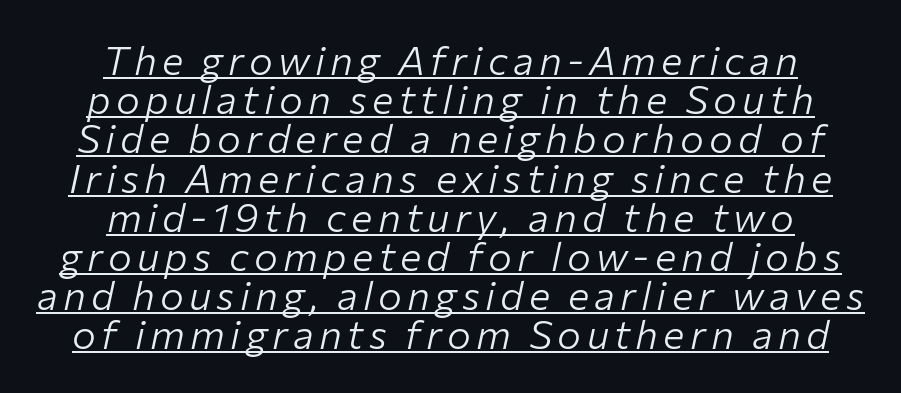
{"italic": "yes", "lean": "right", "slant_degrees": 12, "bold": "no", "weight": "light", "width": "normal", "stroke_contrast": "low", "x_height": "medium", "monospaced": "no", "underline": "yes", "align": "center", "line_spacing": "tight", "line_spacing_ratio": 0.98, "glyph_px": 40}
